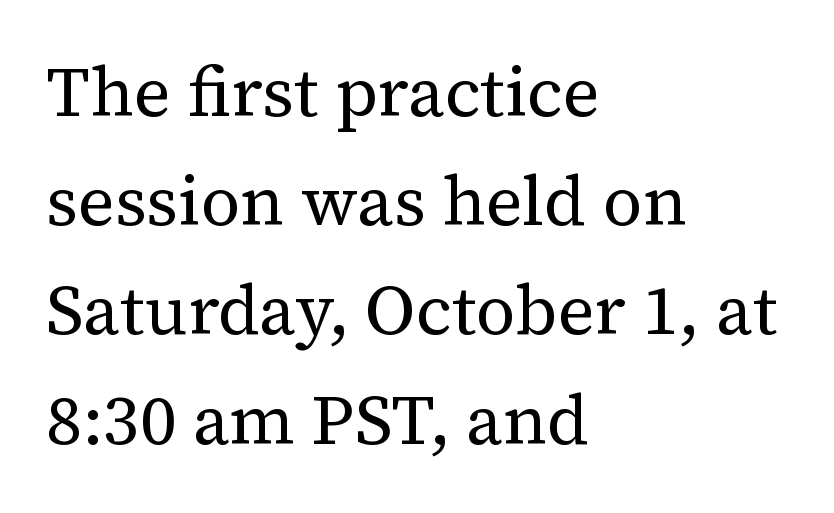
The image shows 70 px regular-weight serif type, upright; set left-aligned, normal line spacing (1.56x), normal letter spacing, not underlined; medium stroke contrast and a medium x-height.
